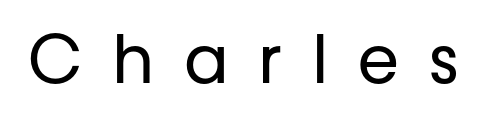
Q: Is the text bold? A: No.
Q: Is the text italic (slanted)? A: No, it is upright.
Q: Is the typeface a serif or a sans-serif typeface? A: Sans-serif.
Q: Is the text underlined? A: No.
Q: Is the spacing between letters normal or unusually wide? A: Unusually wide.
Q: Width (condensed, normal, or wide)? A: Normal.
Q: Stroke contrast? A: Low.
Q: x-height? A: Medium.
Q: Monospaced? A: No.
